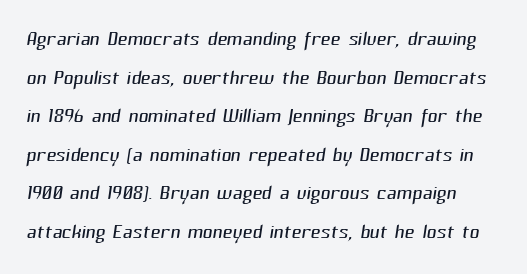
{"bold": "no", "underline": "no", "line_spacing": "normal", "line_spacing_ratio": 1.43, "letter_spacing": "normal", "letter_spacing_em": 0.0, "glyph_px": 27}
